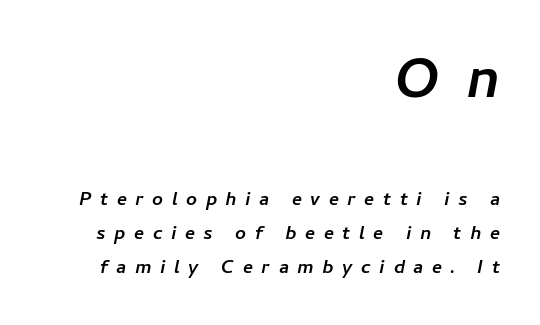
{"italic": "yes", "lean": "right", "slant_degrees": 11, "bold": "yes", "weight": "semibold", "width": "normal", "stroke_contrast": "low", "x_height": "medium", "monospaced": "no", "underline": "no", "align": "right", "line_spacing_ratio": 1.77, "letter_spacing": "wide", "letter_spacing_em": 0.45, "larger_block": "first", "size_ratio": 3.0, "glyph_px": 57}
